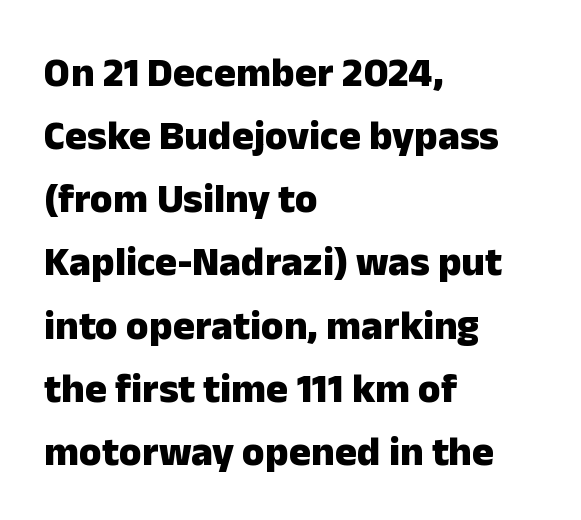
{"serif": "no", "italic": "no", "bold": "yes", "weight": "heavy", "width": "normal", "stroke_contrast": "low", "x_height": "medium", "monospaced": "no", "underline": "no", "align": "left", "line_spacing": "normal", "line_spacing_ratio": 1.54, "letter_spacing": "normal", "letter_spacing_em": 0.0, "glyph_px": 41}
